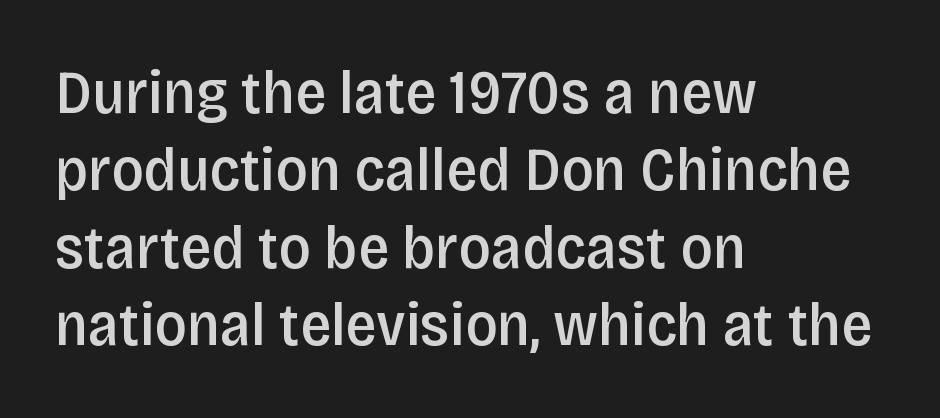
{"serif": "no", "italic": "no", "bold": "semi", "weight": "semibold", "width": "condensed", "stroke_contrast": "low", "x_height": "large", "monospaced": "no", "underline": "no", "align": "left", "line_spacing": "normal", "line_spacing_ratio": 1.25, "letter_spacing": "normal", "letter_spacing_em": 0.0, "glyph_px": 62}
